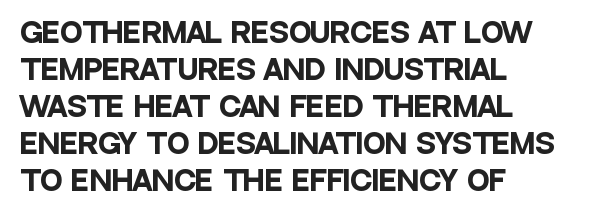
{"italic": "no", "bold": "yes", "underline": "no", "align": "left", "line_spacing": "normal", "line_spacing_ratio": 1.37, "letter_spacing": "normal", "letter_spacing_em": 0.0, "glyph_px": 27}
